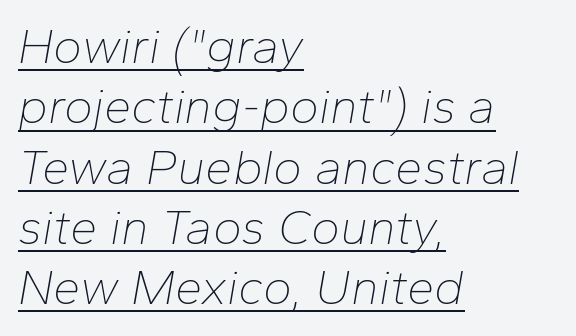
The image shows 49 px thin type, italic (leaning right); set left-aligned, line spacing 1.23x, normal letter spacing, underlined; low stroke contrast and a medium x-height.
